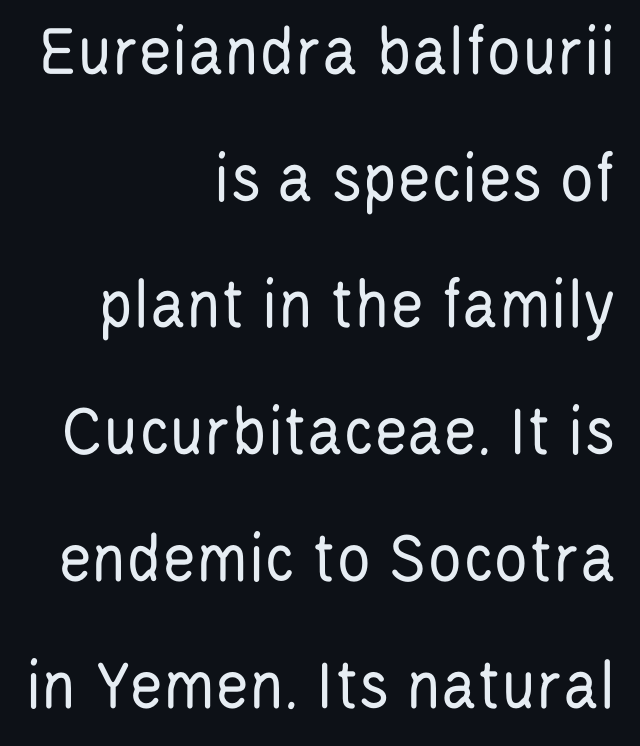
Every row of glyphs terminates at an identical x-position on the right. Tracking here is standard; glyphs follow each other at the usual distance. You could not count columns in this text — the font is proportionally spaced. This rendering features lettering with no underline. The designer went with a sans here, leaving each stem footless.
